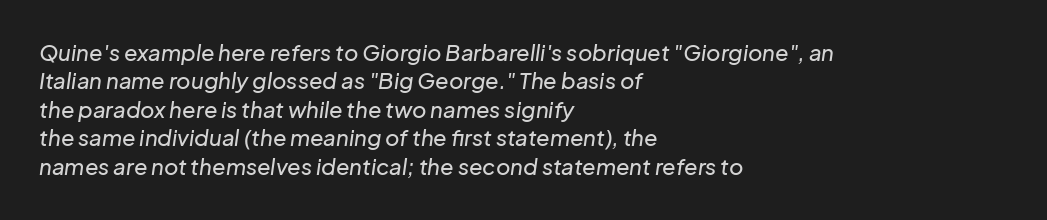
Q: Is the text italic (slanted)? A: Yes, it leans right by about 8 degrees.
Q: Is the text underlined? A: No.
Q: How is the paragraph aligned? A: Left-aligned.
Q: Is the spacing between letters normal or unusually wide? A: Normal.
Q: Is the spacing between lines tight, normal or loose? A: Normal.
